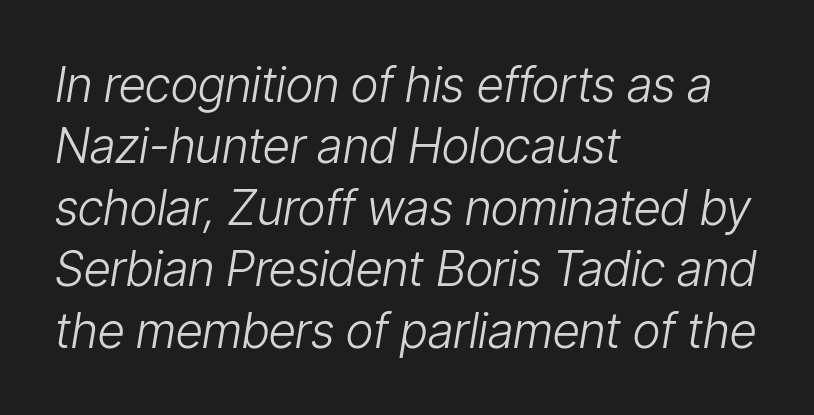
{"italic": "yes", "lean": "right", "slant_degrees": 9, "bold": "no", "weight": "light", "width": "condensed", "stroke_contrast": "low", "x_height": "medium", "monospaced": "no", "underline": "no", "align": "left", "line_spacing": "normal", "line_spacing_ratio": 1.28, "letter_spacing": "normal", "letter_spacing_em": 0.0, "glyph_px": 48}
